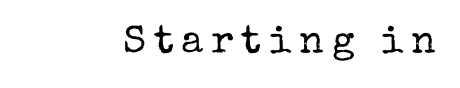
{"serif": "yes", "italic": "no", "bold": "no", "weight": "regular", "width": "normal", "stroke_contrast": "low", "x_height": "medium", "monospaced": "no", "underline": "no", "letter_spacing": "wide", "letter_spacing_em": 0.2, "glyph_px": 39}
